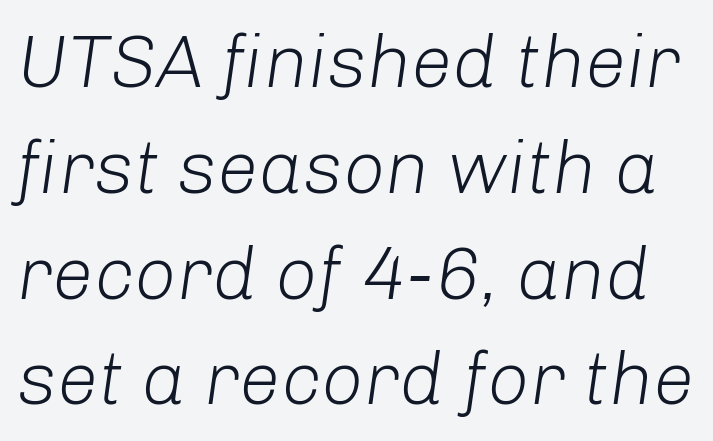
Q: Is the text bold? A: No.
Q: Is the text italic (slanted)? A: Yes, it leans right by about 8 degrees.
Q: Is the text underlined? A: No.
Q: Is the spacing between letters normal or unusually wide? A: Normal.
Q: Is the spacing between lines tight, normal or loose? A: Normal.
Q: Width (condensed, normal, or wide)? A: Normal.
Q: Stroke contrast? A: Low.
Q: x-height? A: Medium.
Q: Monospaced? A: No.
